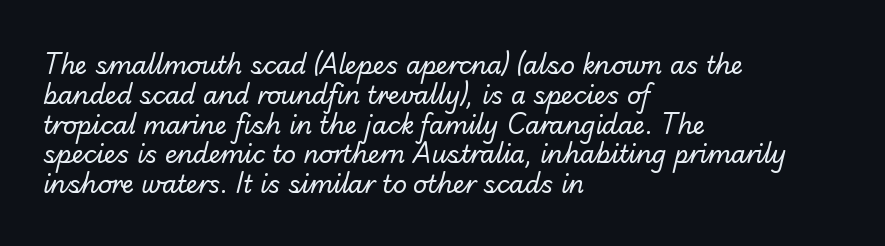
The image shows 24 px text type; set left-aligned, line spacing 1.24x, normal letter spacing, not underlined.
